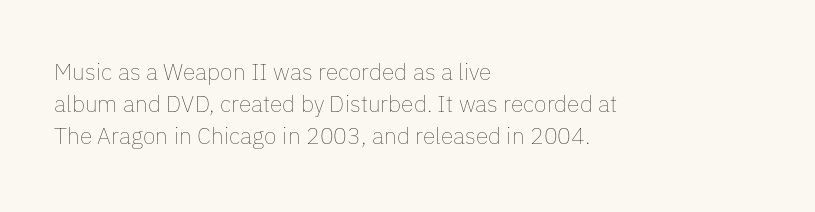
Q: Is the text bold? A: No.
Q: Is the text italic (slanted)? A: No, it is upright.
Q: Is the text underlined? A: No.
Q: How is the paragraph aligned? A: Left-aligned.
Q: Is the spacing between letters normal or unusually wide? A: Normal.
Q: Is the spacing between lines tight, normal or loose? A: Normal.
